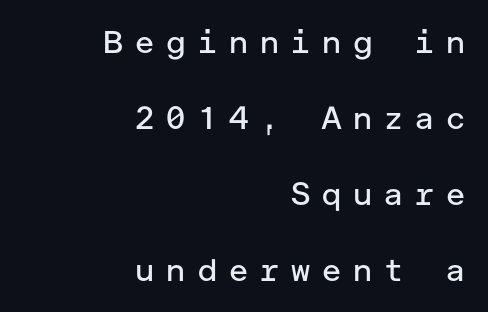
{"serif": "no", "italic": "no", "bold": "no", "weight": "regular", "width": "normal", "stroke_contrast": "low", "x_height": "medium", "underline": "no", "align": "right", "line_spacing": "loose", "line_spacing_ratio": 2.38, "letter_spacing": "wide", "letter_spacing_em": 0.31, "glyph_px": 32}
